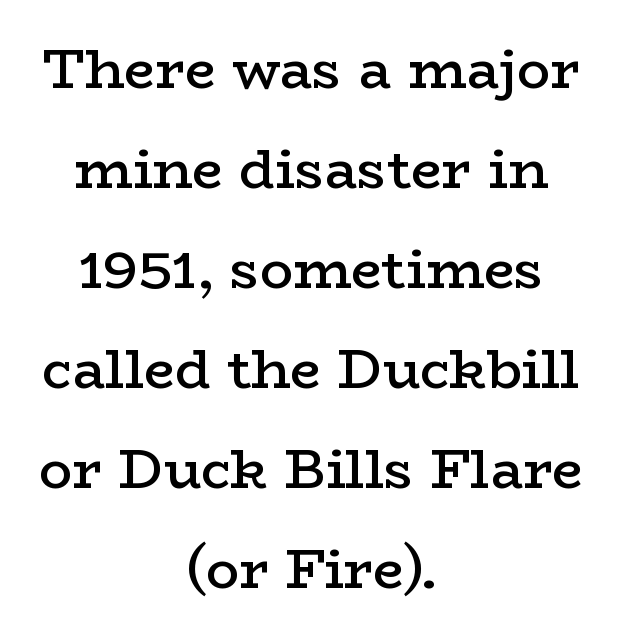
{"serif": "yes", "italic": "no", "bold": "semi", "weight": "semibold", "width": "wide", "stroke_contrast": "low", "x_height": "medium", "monospaced": "no", "underline": "no", "align": "center", "line_spacing_ratio": 1.82, "letter_spacing": "normal", "letter_spacing_em": 0.0, "glyph_px": 55}
